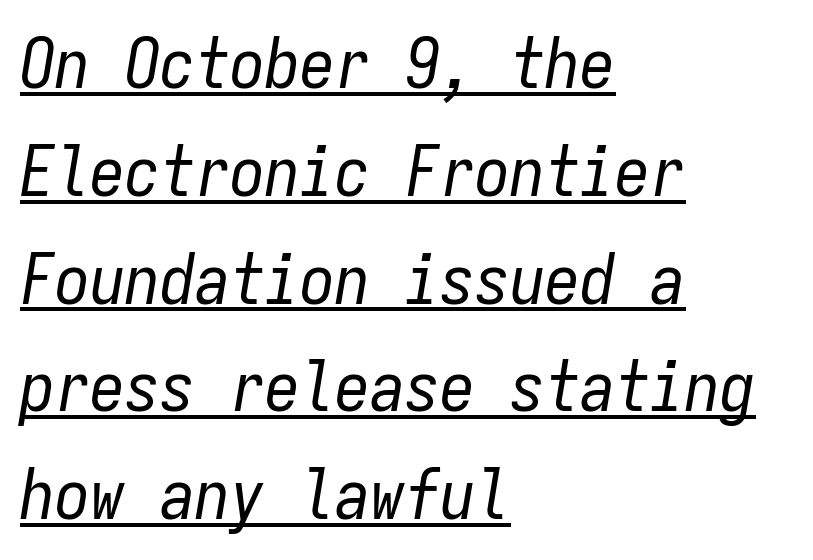
{"italic": "yes", "lean": "right", "slant_degrees": 9, "bold": "no", "weight": "regular", "width": "condensed", "stroke_contrast": "low", "x_height": "medium", "monospaced": "yes", "underline": "yes", "align": "left", "line_spacing": "normal", "line_spacing_ratio": 1.54, "letter_spacing": "normal", "letter_spacing_em": 0.0, "glyph_px": 70}
